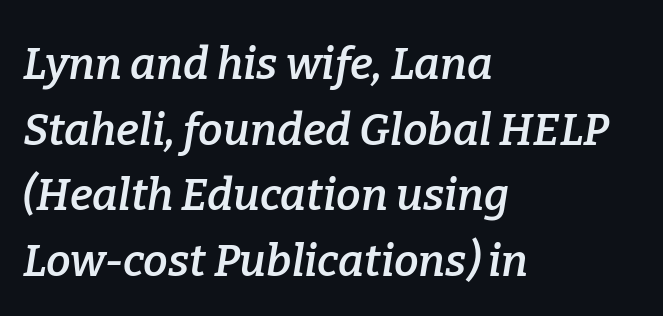
Q: Is the text bold? A: Semi-bold.
Q: Is the text italic (slanted)? A: Yes, it leans right by about 9 degrees.
Q: Is the typeface a serif or a sans-serif typeface? A: Serif.
Q: Is the text underlined? A: No.
Q: How is the paragraph aligned? A: Left-aligned.
Q: Is the spacing between letters normal or unusually wide? A: Normal.
Q: Is the spacing between lines tight, normal or loose? A: Normal.
Q: Width (condensed, normal, or wide)? A: Normal.
Q: Stroke contrast? A: Low.
Q: x-height? A: Medium.
Q: Monospaced? A: No.
